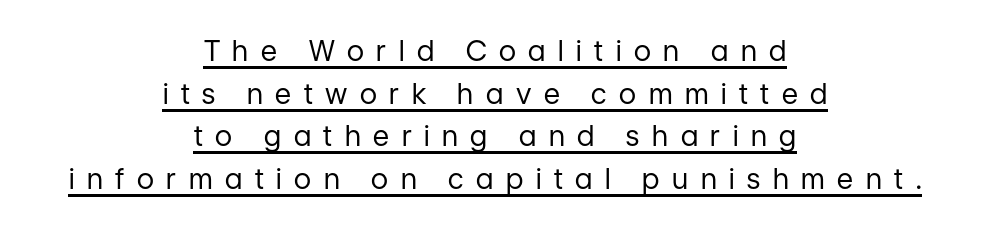
The image shows 28 px regular-weight sans-serif type, upright; set centered, normal line spacing (1.52x), unusually wide letter spacing (+0.45 em), underlined; low stroke contrast and a medium x-height.
